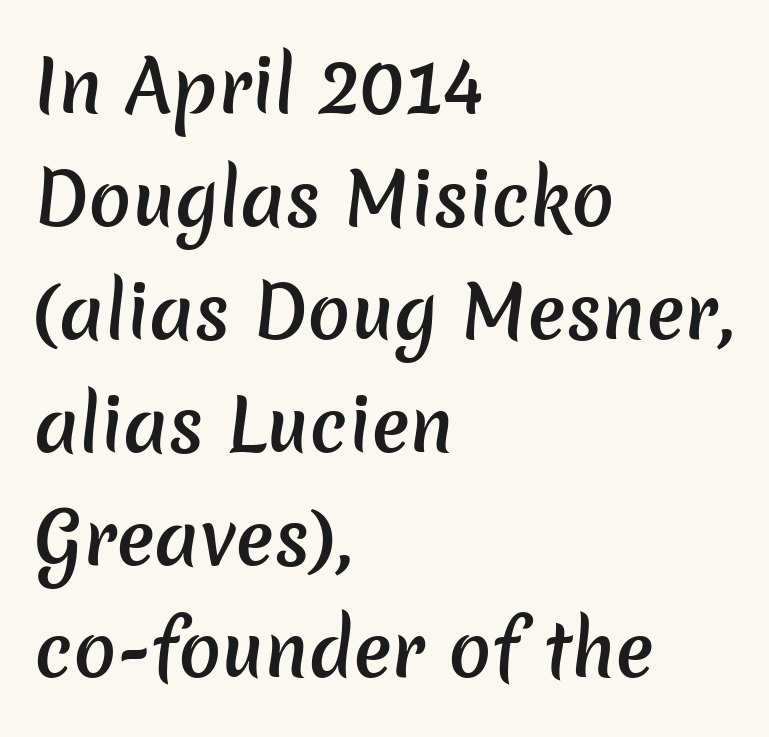
Layout note: lines flush left. Spacing verdict: proportional, widths tailored to each character. What's the leading like? Ordinary, nothing unusual. Compared with typical body copy, the letter spacing here is the same.
